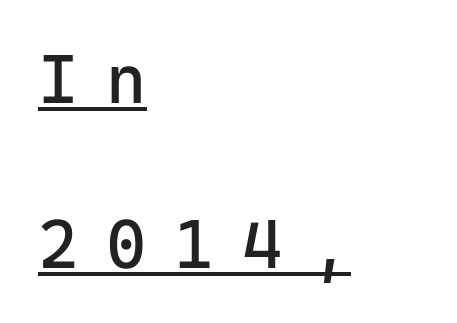
The image shows 69 px regular-weight sans-serif type, upright; set left-aligned, loose line spacing (2.39x), unusually wide letter spacing (+0.4 em), underlined; low stroke contrast and a medium x-height.
